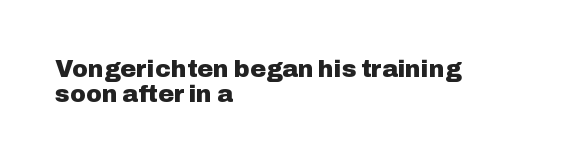
Q: Is the text bold? A: Yes.
Q: Is the text italic (slanted)? A: No, it is upright.
Q: Is the text underlined? A: No.
Q: How is the paragraph aligned? A: Left-aligned.
Q: Is the spacing between letters normal or unusually wide? A: Normal.
Q: Is the spacing between lines tight, normal or loose? A: Tight.
